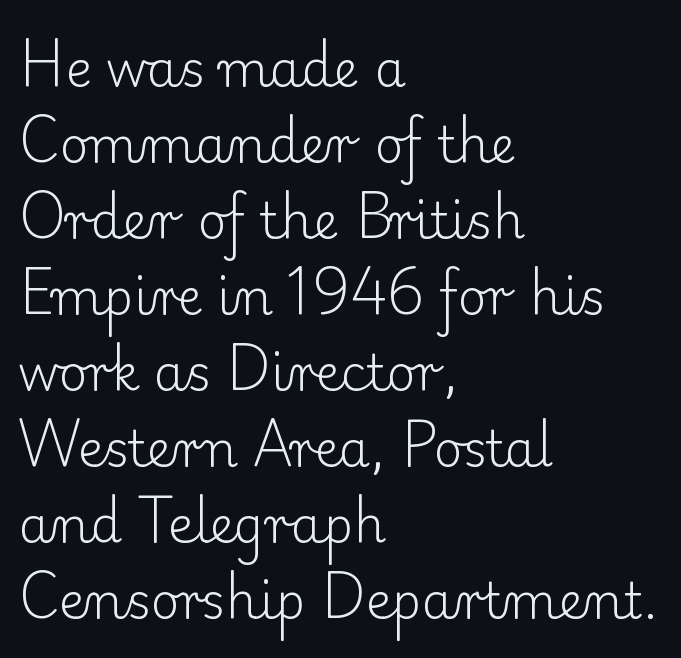
The image shows 50 px light type, upright; set left-aligned, normal line spacing (1.52x), normal letter spacing, not underlined; low stroke contrast and a small x-height.
